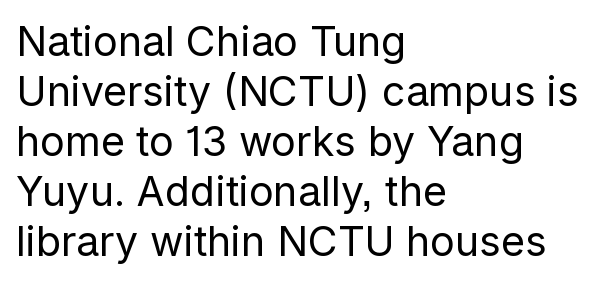
The image shows 41 px regular-weight sans-serif type, upright; set left-aligned, line spacing 1.22x, normal letter spacing, not underlined; low stroke contrast and a medium x-height.
